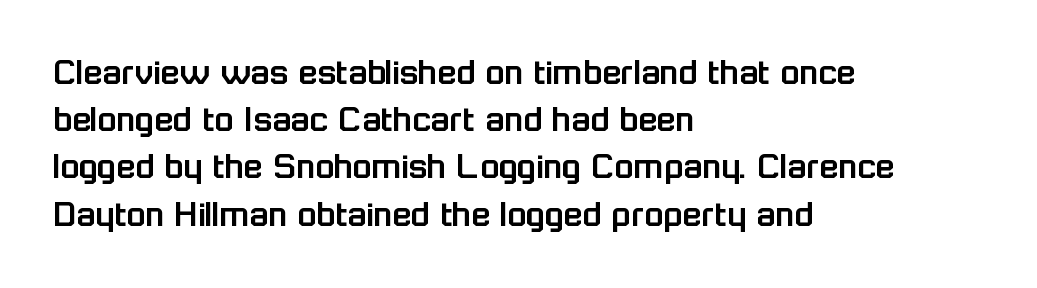
Q: Is the text italic (slanted)? A: No, it is upright.
Q: Is the typeface a serif or a sans-serif typeface? A: Sans-serif.
Q: Is the text underlined? A: No.
Q: How is the paragraph aligned? A: Left-aligned.
Q: Is the spacing between letters normal or unusually wide? A: Normal.
Q: Width (condensed, normal, or wide)? A: Normal.
Q: Stroke contrast? A: Low.
Q: x-height? A: Medium.
Q: Monospaced? A: No.
